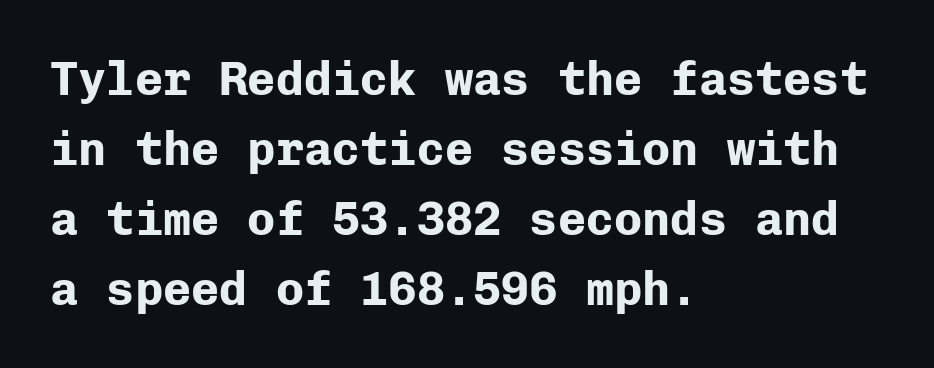
The face used here has the dense, thick strokes of a bold. Horizontally, the lines are justified to the leading edge only. Every character sits straight up, as roman type does. Reading down the column, the eye jumps a familiar distance to each next line. Type style note: lacks serifs.
